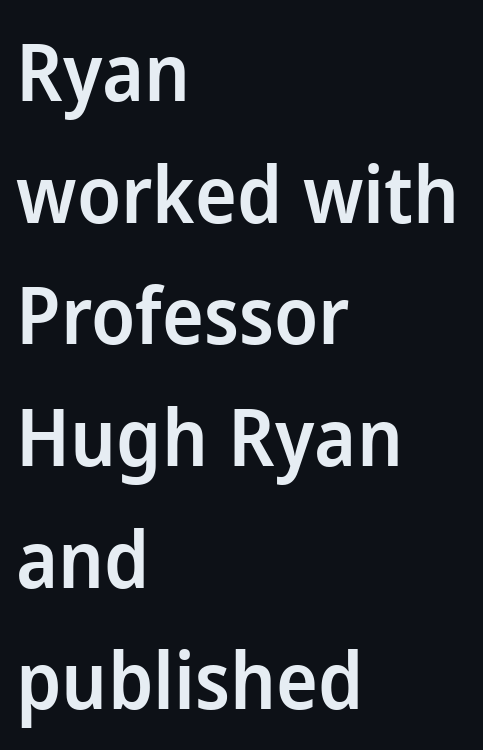
The image shows 79 px semibold sans-serif type, upright; set left-aligned, normal line spacing (1.54x), normal letter spacing, not underlined; low stroke contrast and a medium x-height.
